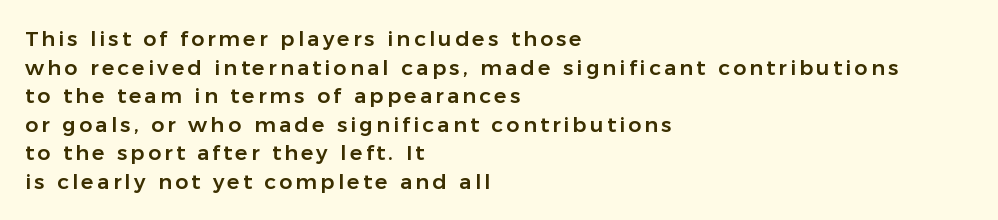
The space between consecutive lines is moderate. Upright lettering throughout. Which margin do the lines hug? The left one — the right edge is uneven. Decoration check: the copy has no underline.
